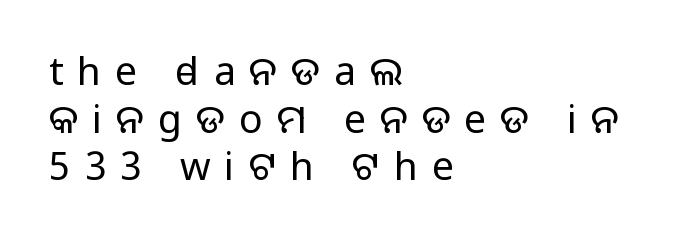
The image shows 39 px sans-serif type, upright; set left-aligned, line spacing 1.22x, unusually wide letter spacing (+0.36 em), not underlined; medium stroke contrast.
